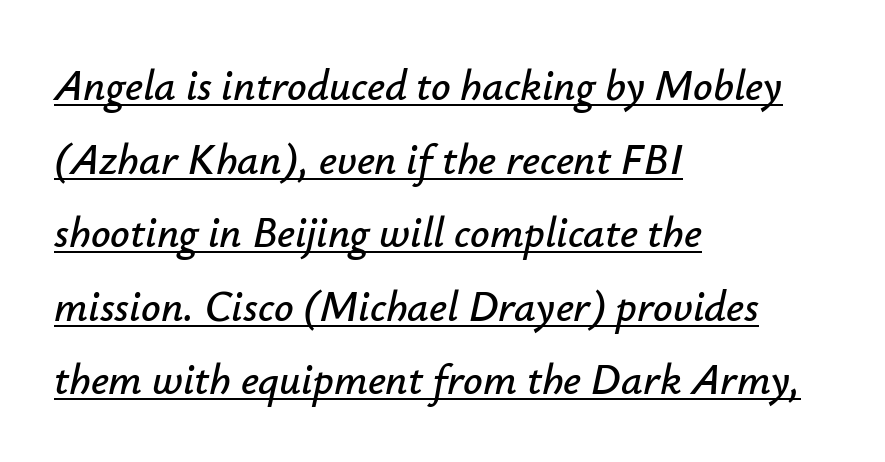
{"italic": "yes", "lean": "right", "slant_degrees": 12, "width": "normal", "stroke_contrast": "low", "x_height": "small", "monospaced": "no", "underline": "yes", "align": "left", "line_spacing_ratio": 1.71, "letter_spacing": "normal", "letter_spacing_em": 0.0, "glyph_px": 43}
